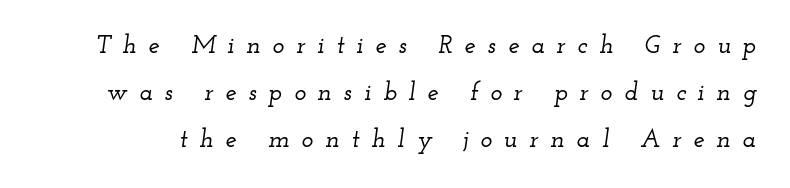
Q: Is the text italic (slanted)? A: Yes, it leans right by about 12 degrees.
Q: Is the text underlined? A: No.
Q: Is the spacing between letters normal or unusually wide? A: Unusually wide.
